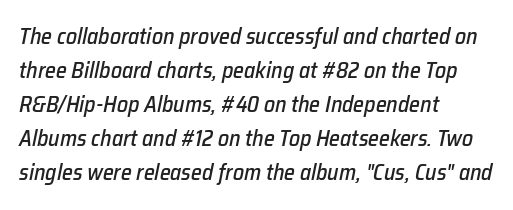
Emphasis-style slanted type is in use. Characters follow at the spacing the type designer built in. The passage shown is not underscored anywhere. Is there much room between lines? A standard amount, neither cramped nor airy. This sample is left-justified, so line endings fall wherever the words run out.
